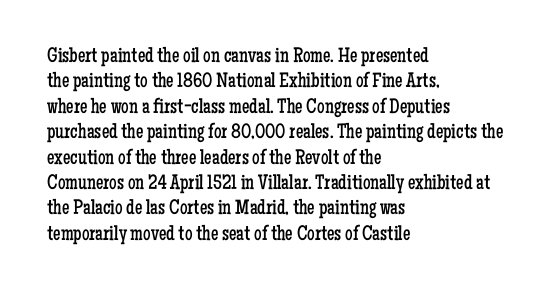
The image shows 21 px text type, upright; set left-aligned, line spacing 1.21x, normal letter spacing, not underlined.
